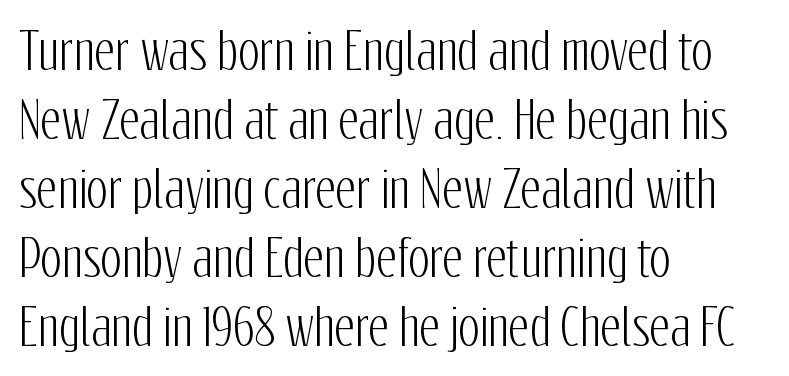
Q: Is the text italic (slanted)? A: No, it is upright.
Q: Is the typeface a serif or a sans-serif typeface? A: Sans-serif.
Q: Is the text underlined? A: No.
Q: How is the paragraph aligned? A: Left-aligned.
Q: Is the spacing between letters normal or unusually wide? A: Normal.
Q: Is the spacing between lines tight, normal or loose? A: Normal.
Q: Width (condensed, normal, or wide)? A: Condensed.
Q: Stroke contrast? A: Low.
Q: x-height? A: Medium.
Q: Monospaced? A: No.
